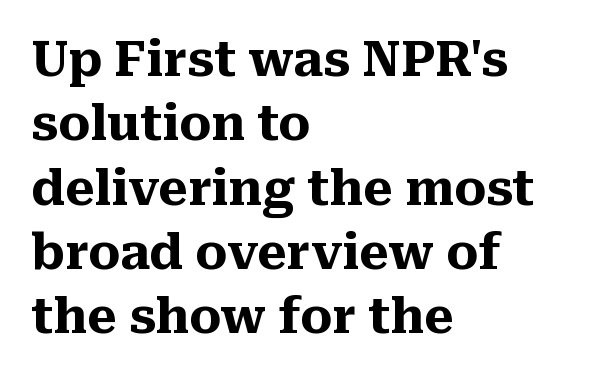
If you measured baseline to baseline, you'd find a middling distance. Does the weight exceed regular? Yes, all the way to bold. Characters follow at the spacing the type designer built in. No italicization has been applied; the sample stays upright. The designer went with a serif here, giving each stem small feet.
